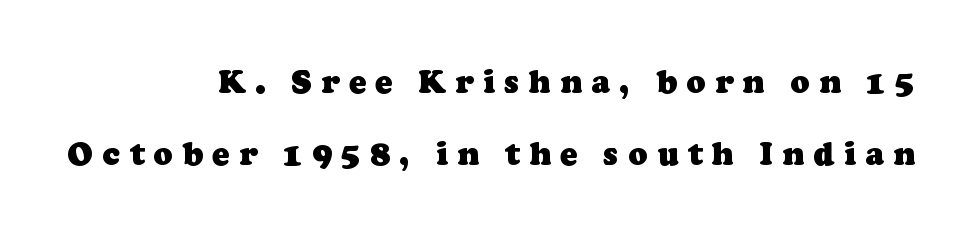
The image shows 32 px heavy serif type; set right-aligned, loose line spacing (2.26x), unusually wide letter spacing (+0.29 em), not underlined; low stroke contrast and a medium x-height.
